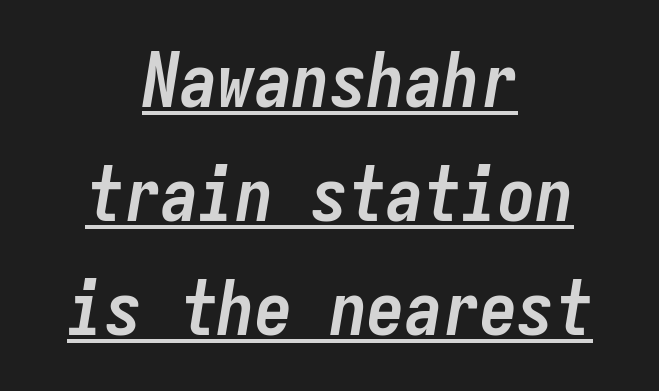
Looks like terminal output: every glyph gets an equal slot. The sample's only ornament is a line tracing under the words. A full-strength bold gives these letters their thick strokes. Both edges are ragged and mirror each other, which tells us the setting is centered.
